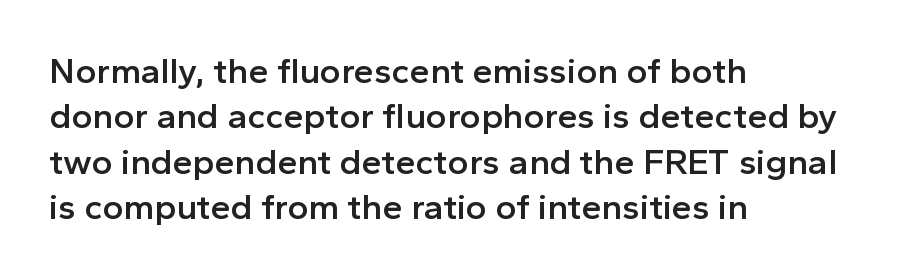
{"serif": "no", "italic": "no", "bold": "semi", "weight": "semibold", "width": "normal", "x_height": "medium", "monospaced": "no", "underline": "no", "align": "left", "line_spacing": "normal", "line_spacing_ratio": 1.26, "letter_spacing": "normal", "letter_spacing_em": 0.0, "glyph_px": 36}
